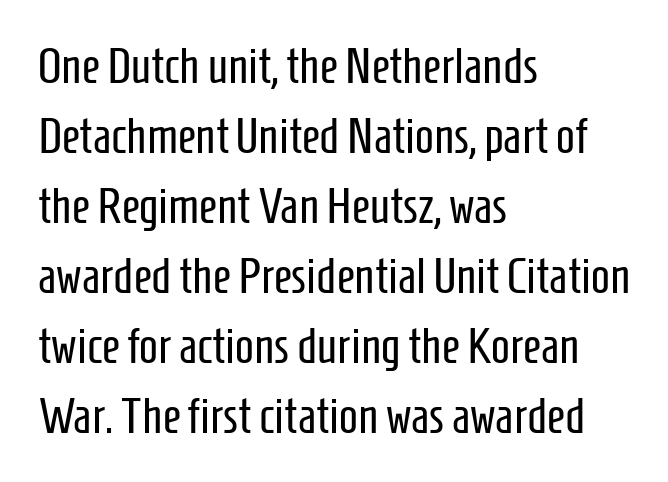
Q: Is the text bold? A: No.
Q: Is the text italic (slanted)? A: No, it is upright.
Q: Is the typeface a serif or a sans-serif typeface? A: Sans-serif.
Q: Is the text underlined? A: No.
Q: How is the paragraph aligned? A: Left-aligned.
Q: Is the spacing between letters normal or unusually wide? A: Normal.
Q: Is the spacing between lines tight, normal or loose? A: Normal.
Q: Width (condensed, normal, or wide)? A: Condensed.
Q: Stroke contrast? A: Low.
Q: x-height? A: Medium.
Q: Monospaced? A: No.
